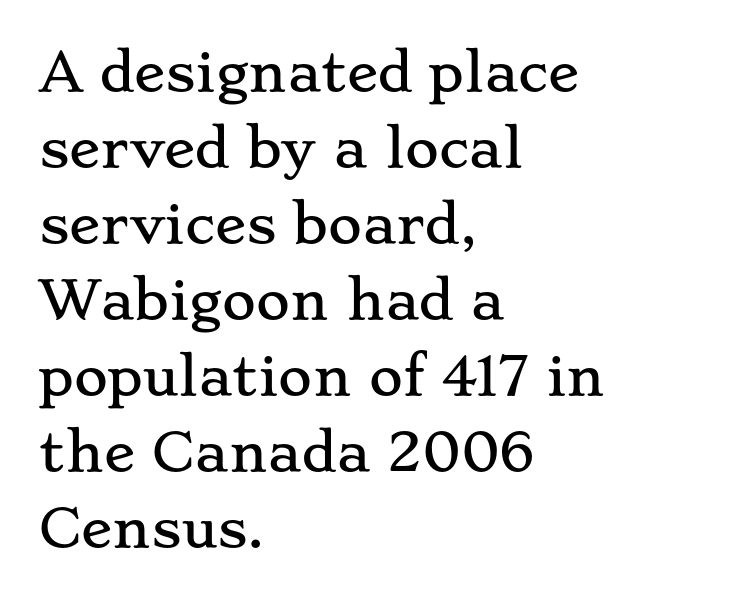
Quick note: underline off. Stroke terminals: seriffed. Characters follow at the spacing the type designer built in. Looks like regular typesetting: each glyph gets only the width it needs.
